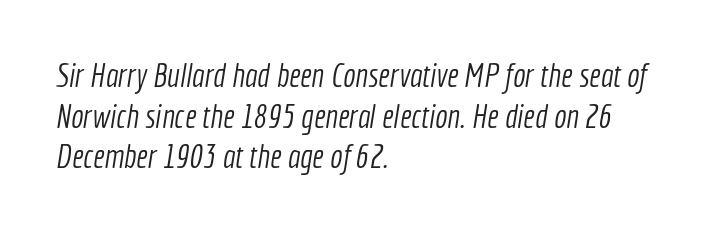
{"serif": "no", "bold": "no", "weight": "light", "width": "condensed", "x_height": "medium", "monospaced": "no", "underline": "no", "align": "left", "line_spacing_ratio": 1.23, "letter_spacing": "normal", "letter_spacing_em": 0.0, "glyph_px": 33}
